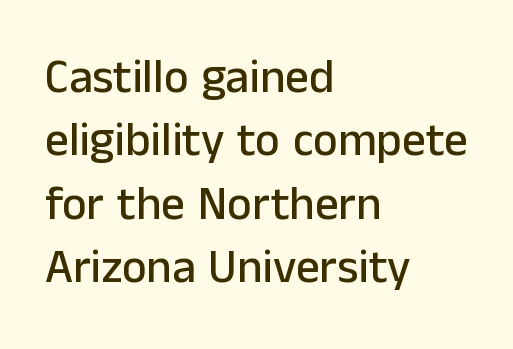
The image shows 47 px sans-serif type, upright; set left-aligned, normal line spacing (1.35x), normal letter spacing, not underlined; low stroke contrast and a medium x-height.
